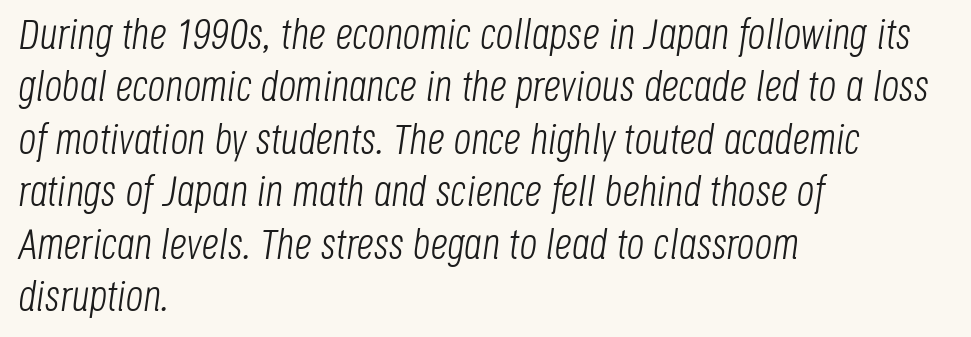
The lines in this sample share a left origin and differ only in where they stop. Weight: regular or lighter. These lines are rendered in a variable-pitch font. Bare-footed words on every line. Characters follow at the spacing the type designer built in. The axis of the letterforms is tilted away from vertical.
